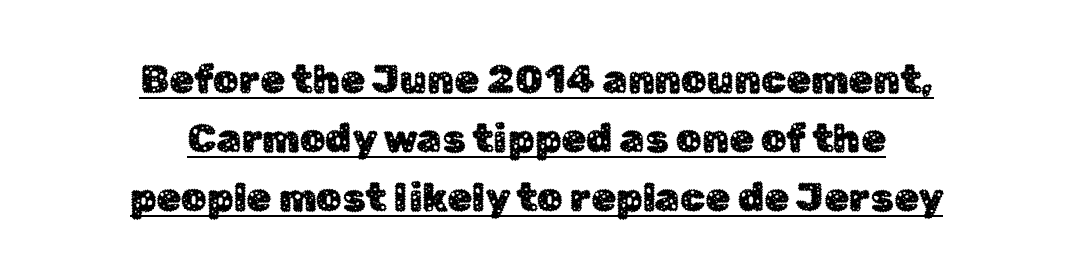
Line spacing here is normal. Serifs: no, the terminals of the letterforms are clean. Glyph-to-glyph distance matches everyday printed text. These lines are centered, leaving both edges ragged. Does the lettering tilt? It doesn't — this is upright.
